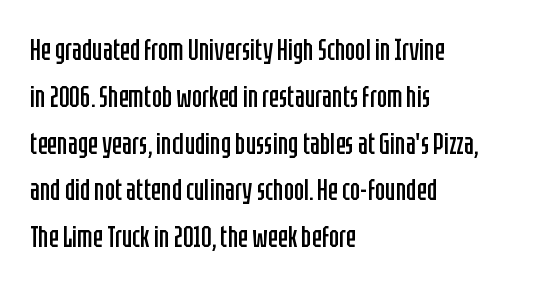
{"serif": "no", "italic": "no", "bold": "no", "weight": "regular", "width": "condensed", "stroke_contrast": "low", "x_height": "large", "monospaced": "no", "underline": "no", "align": "left", "line_spacing": "normal", "line_spacing_ratio": 1.56, "letter_spacing": "normal", "letter_spacing_em": 0.0, "glyph_px": 30}
